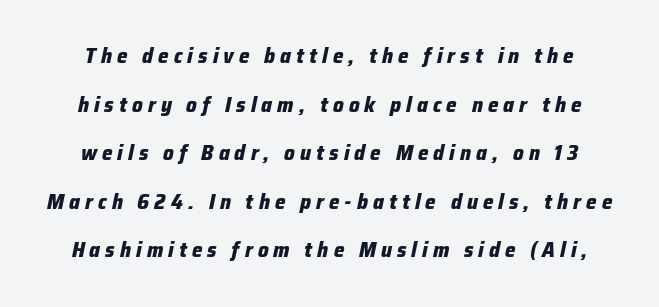
{"italic": "yes", "lean": "right", "slant_degrees": 12, "bold": "yes", "underline": "no", "line_spacing": "loose", "line_spacing_ratio": 2.31, "letter_spacing": "wide", "letter_spacing_em": 0.24, "glyph_px": 21}
